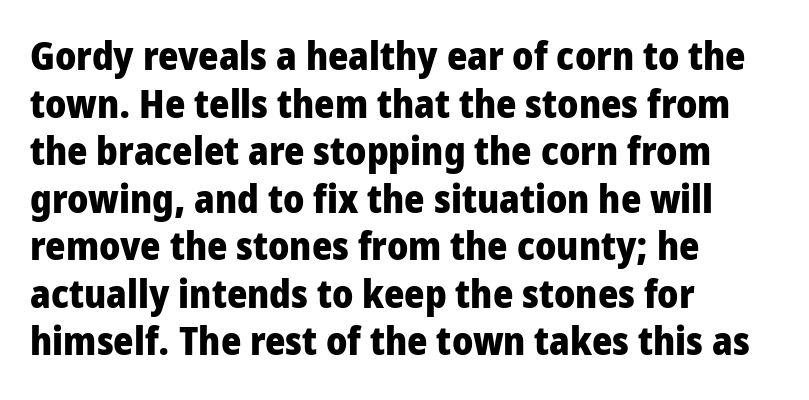
{"serif": "no", "italic": "no", "bold": "yes", "weight": "heavy", "width": "condensed", "stroke_contrast": "low", "x_height": "large", "monospaced": "no", "underline": "no", "align": "left", "line_spacing_ratio": 1.22, "letter_spacing": "normal", "letter_spacing_em": 0.0, "glyph_px": 39}
